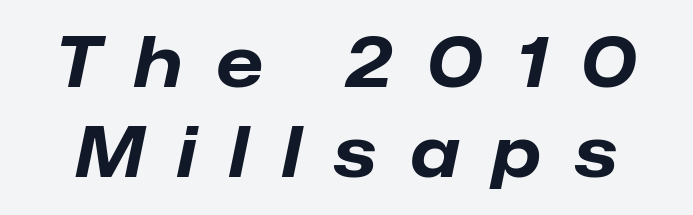
The image shows 69 px bold type, italic (leaning right); set normal line spacing (1.31x), unusually wide letter spacing (+0.49 em), not underlined; low stroke contrast and a medium x-height.
